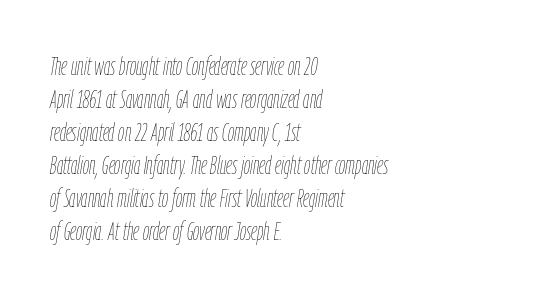
Q: Is the text bold? A: No.
Q: Is the text italic (slanted)? A: Yes, it leans right by about 9 degrees.
Q: Is the text underlined? A: No.
Q: How is the paragraph aligned? A: Left-aligned.
Q: Is the spacing between letters normal or unusually wide? A: Normal.
Q: Is the spacing between lines tight, normal or loose? A: Normal.
